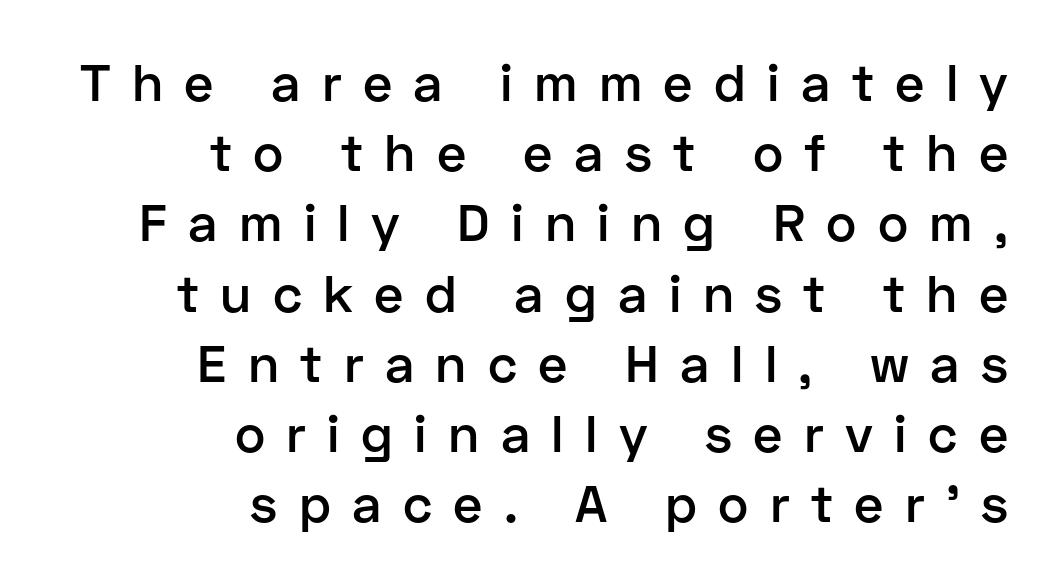
A sans-serif font was chosen for this passage. It's the straight-up-and-down kind of type. The leading is moderate, giving the passage an even texture. Rule under the text: the space is simply empty.
